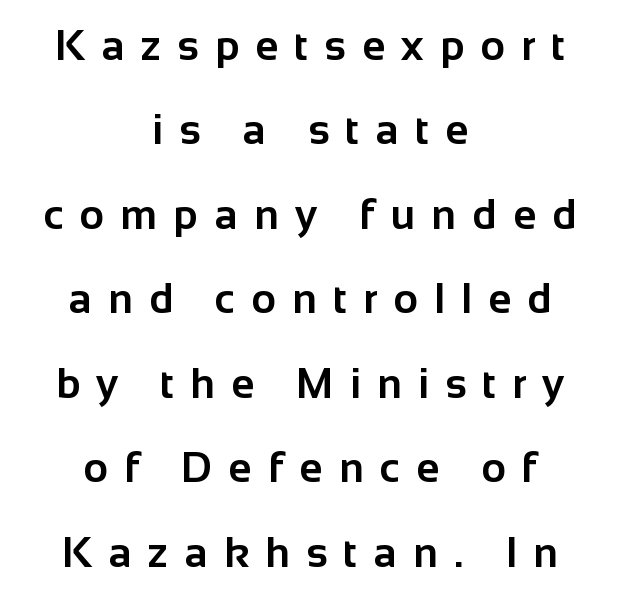
{"serif": "no", "italic": "no", "bold": "yes", "weight": "bold", "width": "normal", "stroke_contrast": "low", "x_height": "medium", "monospaced": "no", "underline": "no", "align": "center", "line_spacing": "loose", "line_spacing_ratio": 2.01, "letter_spacing": "wide", "letter_spacing_em": 0.39, "glyph_px": 42}
